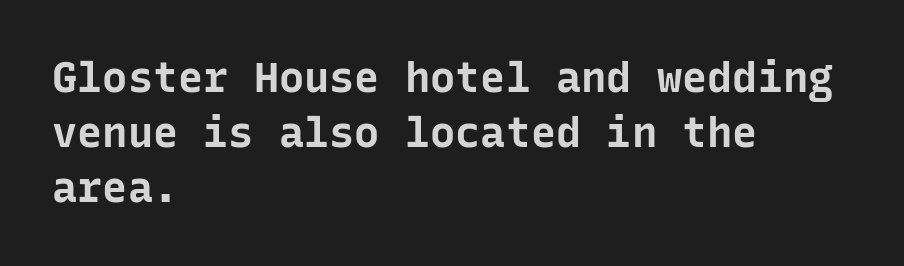
The font family rendered here belongs to the sans-serif group. The typesetter chose a ragged-right arrangement here. Ascenders rise straight up at ninety degrees. On the weight axis this lands at bold, roughly 700. Descenders hang freely into open space. Monospaced: the letters line up in strict vertical columns.
